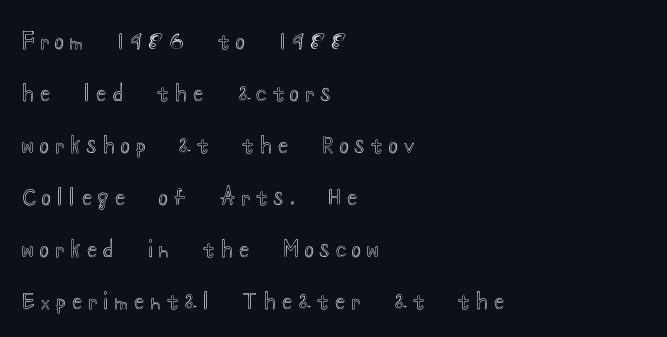
Q: Is the text italic (slanted)? A: No, it is upright.
Q: Is the text underlined? A: No.
Q: How is the paragraph aligned? A: Left-aligned.
Q: Is the spacing between letters normal or unusually wide? A: Unusually wide.
Q: Is the spacing between lines tight, normal or loose? A: Loose.
